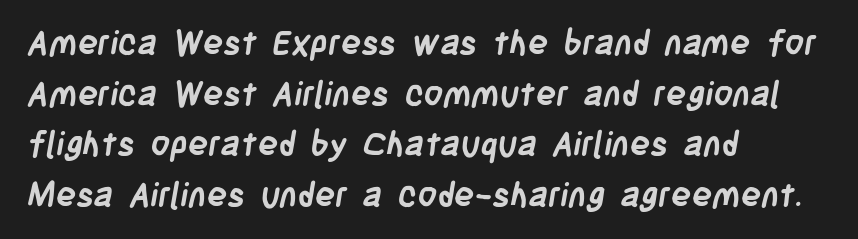
The image shows 34 px semibold, condensed sans-serif type; set left-aligned, normal line spacing (1.49x), normal letter spacing, not underlined; low stroke contrast and a large x-height.
